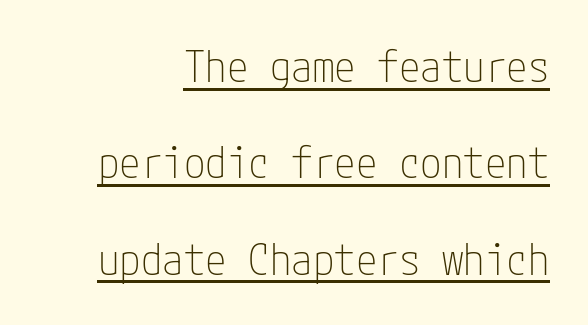
The image shows 43 px thin, condensed sans-serif type, upright; set loose line spacing (2.24x), normal letter spacing, underlined; low stroke contrast and a medium x-height.
